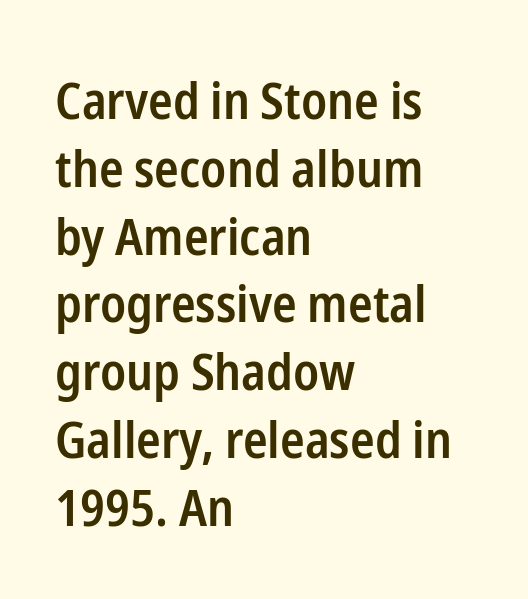
Style check: upright. No feet cap the strokes, marking this as sans-serif type. As a designer I'd log this as weight 600, semibold. Reading down the block, your eye returns to a fixed left position each line. The rendering uses a moderate line-height, typical for paragraphs.
